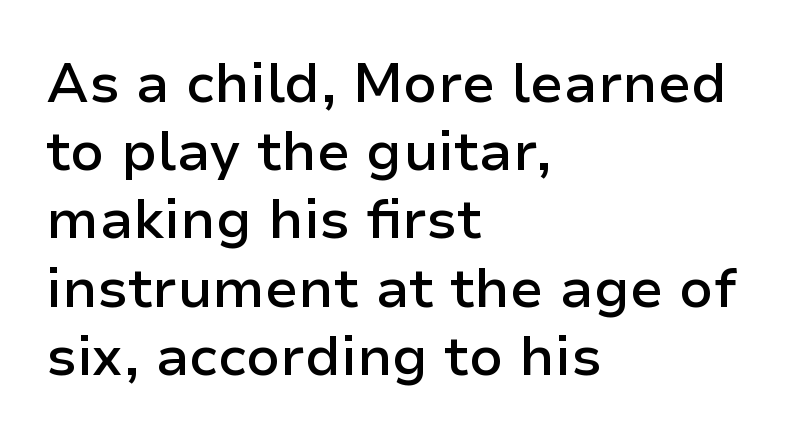
Q: Is the text bold? A: Semi-bold.
Q: Is the text italic (slanted)? A: No, it is upright.
Q: Is the typeface a serif or a sans-serif typeface? A: Sans-serif.
Q: Is the text underlined? A: No.
Q: How is the paragraph aligned? A: Left-aligned.
Q: Is the spacing between letters normal or unusually wide? A: Normal.
Q: Width (condensed, normal, or wide)? A: Normal.
Q: Stroke contrast? A: Low.
Q: x-height? A: Medium.
Q: Monospaced? A: No.
